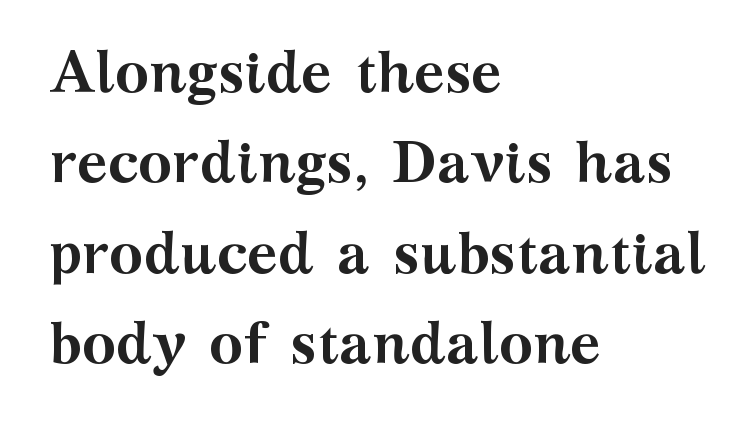
The image shows 58 px semibold, wide serif type, upright; set left-aligned, normal line spacing (1.56x), normal letter spacing, not underlined; medium stroke contrast and a medium x-height.
